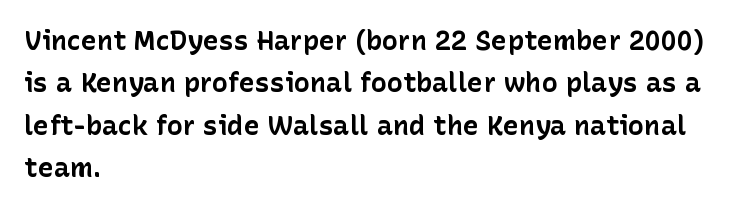
Q: Is the text bold? A: Yes.
Q: Is the text italic (slanted)? A: No, it is upright.
Q: Is the text underlined? A: No.
Q: How is the paragraph aligned? A: Left-aligned.
Q: Is the spacing between letters normal or unusually wide? A: Normal.
Q: Is the spacing between lines tight, normal or loose? A: Normal.
